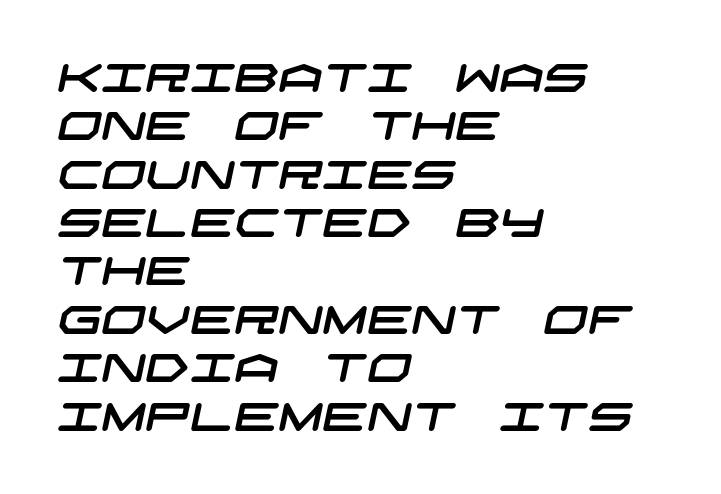
Q: Is the typeface a serif or a sans-serif typeface? A: Sans-serif.
Q: Is the text underlined? A: No.
Q: How is the paragraph aligned? A: Left-aligned.
Q: Is the spacing between letters normal or unusually wide? A: Normal.
Q: Width (condensed, normal, or wide)? A: Wide.
Q: Stroke contrast? A: Low.
Q: x-height? A: Large.
